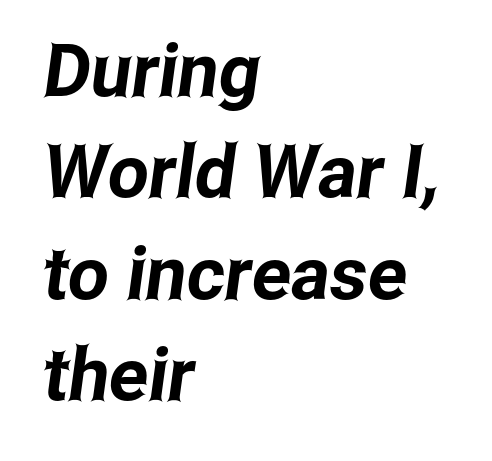
The strip under each line holds only bare page. Are there feet on the stems? There aren't — it's a sans. The rendering anchors every line to the left-hand side. The passage shown stacks its lines at a standard gap. Looks like regular typesetting: each glyph gets only the width it needs.
